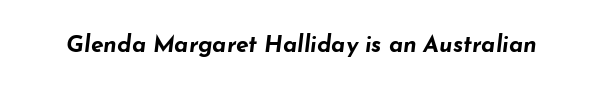
Clear beneath every line of the passage. As a designer I'd log this as weight 700, bold. Characters are canted at an angle relative to the baseline's perpendicular. How are the letters spaced? Ordinarily, with no added tracking.
